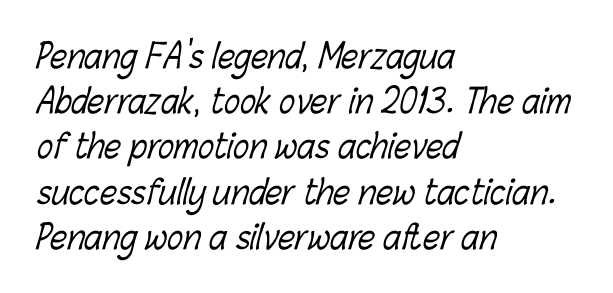
Q: Is the text bold? A: No.
Q: Is the text underlined? A: No.
Q: How is the paragraph aligned? A: Left-aligned.
Q: Is the spacing between letters normal or unusually wide? A: Normal.
Q: Is the spacing between lines tight, normal or loose? A: Normal.
Q: Width (condensed, normal, or wide)? A: Condensed.
Q: Stroke contrast? A: Low.
Q: x-height? A: Medium.
Q: Monospaced? A: No.
